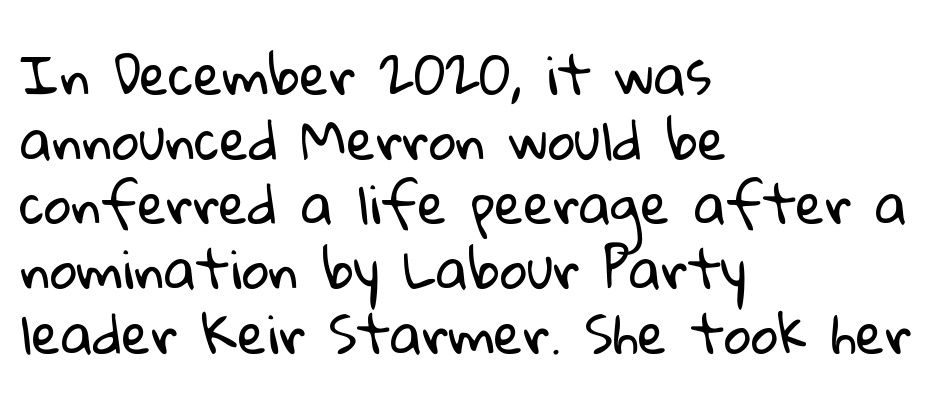
The image shows 53 px regular-weight sans-serif type; set left-aligned, line spacing 1.22x, normal letter spacing, not underlined; low stroke contrast and a medium x-height.
